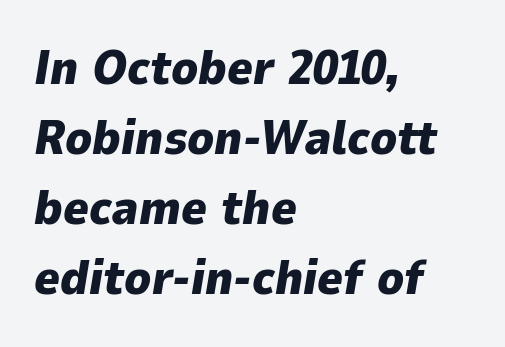
{"italic": "yes", "lean": "right", "slant_degrees": 9, "bold": "yes", "weight": "heavy", "width": "normal", "stroke_contrast": "low", "x_height": "medium", "monospaced": "no", "underline": "no", "align": "left", "line_spacing": "normal", "line_spacing_ratio": 1.43, "letter_spacing": "normal", "letter_spacing_em": 0.0, "glyph_px": 49}
